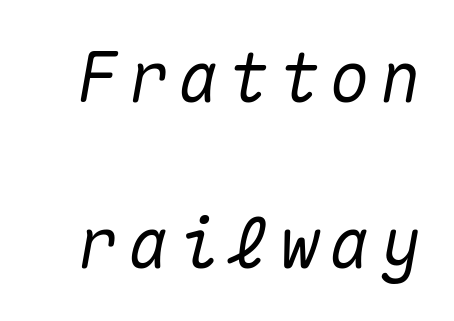
The image shows 69 px text type, italic (leaning right), monospaced; set loose line spacing (2.41x), not underlined; medium stroke contrast and a medium x-height.
